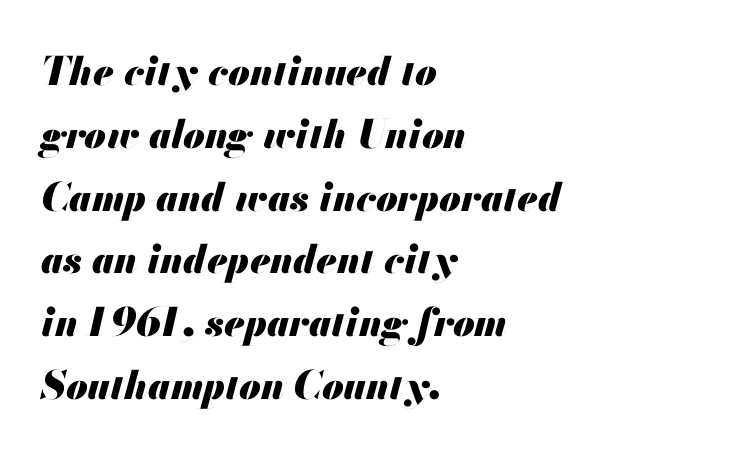
{"italic": "yes", "lean": "right", "slant_degrees": 13, "bold": "yes", "weight": "heavy", "width": "normal", "stroke_contrast": "medium", "x_height": "small", "monospaced": "no", "underline": "no", "align": "left", "line_spacing": "normal", "line_spacing_ratio": 1.61, "letter_spacing": "normal", "letter_spacing_em": 0.0, "glyph_px": 39}
